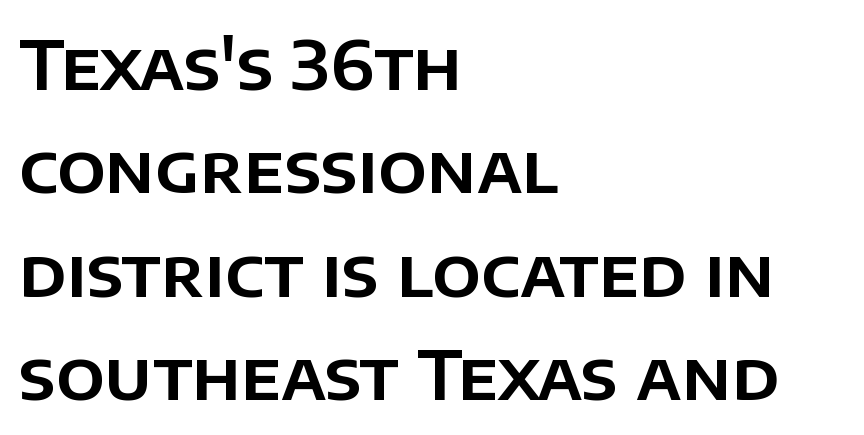
{"serif": "no", "italic": "no", "width": "normal", "stroke_contrast": "low", "x_height": "large", "monospaced": "no", "underline": "no", "align": "left", "line_spacing": "normal", "line_spacing_ratio": 1.52, "letter_spacing": "normal", "letter_spacing_em": 0.0, "glyph_px": 68}
